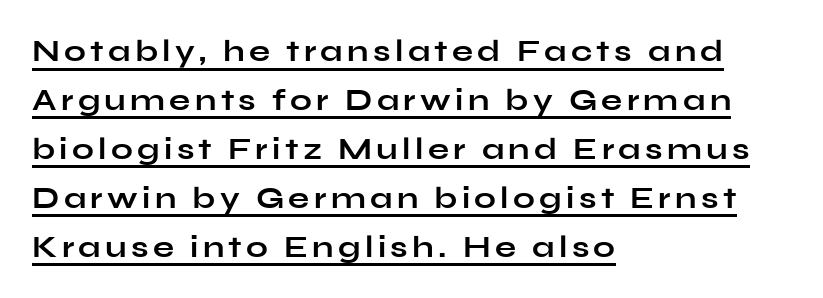
The image shows 31 px bold, wide sans-serif type, upright; set left-aligned, normal line spacing (1.58x), underlined; low stroke contrast and a medium x-height.
